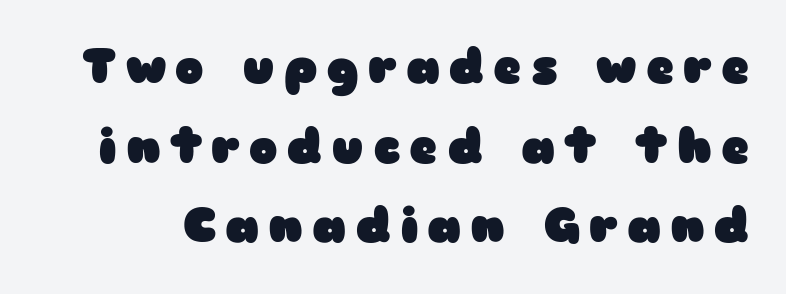
The image shows 48 px heavy, wide sans-serif type, upright; set normal line spacing (1.66x), not underlined; low stroke contrast and a medium x-height.
